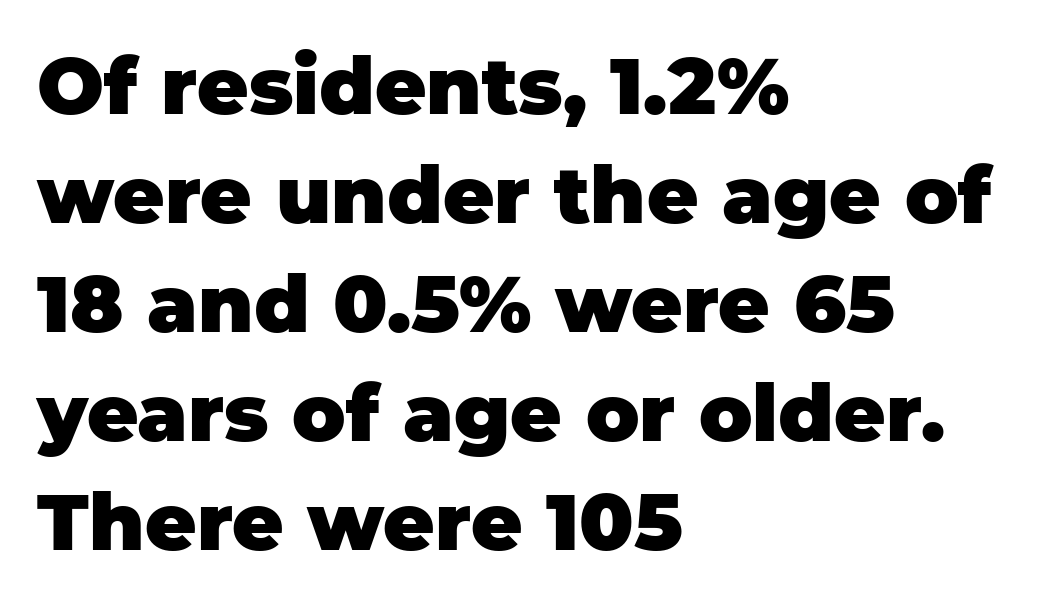
The image shows 79 px heavy sans-serif type, upright; set left-aligned, normal line spacing (1.38x), normal letter spacing, not underlined; low stroke contrast and a large x-height.
